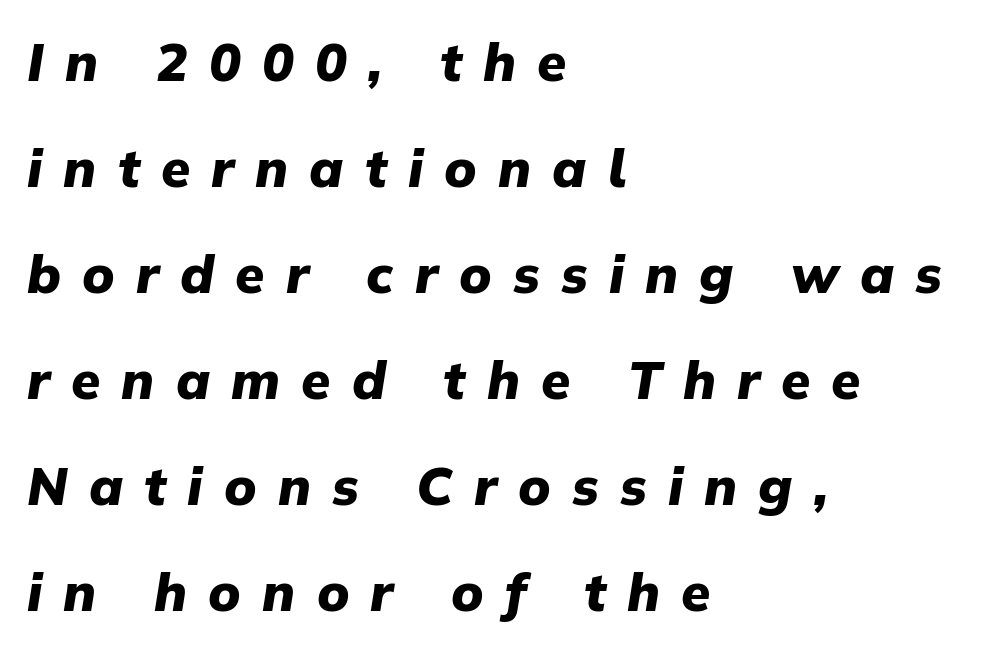
In terms of posture, this sample is oblique. The typesetter chose a ragged-right arrangement here. This sample trades compactness for vertical openness between lines. The glyphs have the mass of a bold cut.
